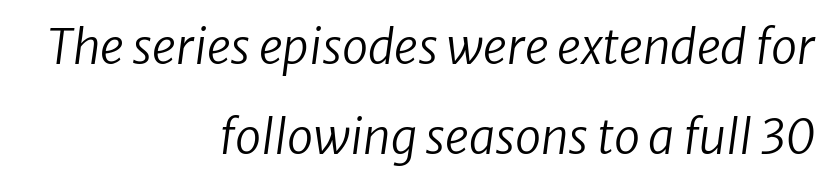
Q: Is the text bold? A: No.
Q: Is the text italic (slanted)? A: Yes, it leans right by about 8 degrees.
Q: Is the text underlined? A: No.
Q: How is the paragraph aligned? A: Right-aligned.
Q: Is the spacing between letters normal or unusually wide? A: Normal.
Q: Is the spacing between lines tight, normal or loose? A: Loose.
Q: Width (condensed, normal, or wide)? A: Normal.
Q: Stroke contrast? A: Low.
Q: x-height? A: Medium.
Q: Monospaced? A: No.
